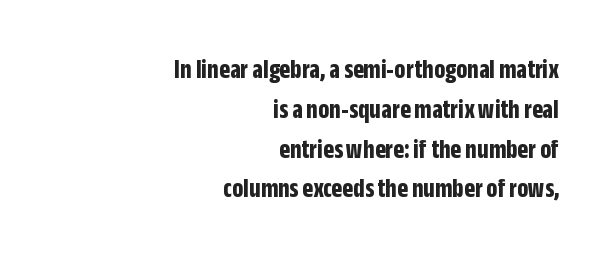
Q: Is the text bold? A: Yes.
Q: Is the text italic (slanted)? A: No, it is upright.
Q: Is the typeface a serif or a sans-serif typeface? A: Sans-serif.
Q: Is the text underlined? A: No.
Q: How is the paragraph aligned? A: Right-aligned.
Q: Is the spacing between letters normal or unusually wide? A: Normal.
Q: Is the spacing between lines tight, normal or loose? A: Normal.
Q: Width (condensed, normal, or wide)? A: Condensed.
Q: Stroke contrast? A: Low.
Q: x-height? A: Large.
Q: Monospaced? A: No.
